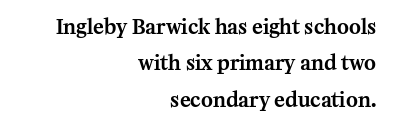
{"italic": "no", "underline": "no", "align": "right", "line_spacing_ratio": 1.82, "letter_spacing": "normal", "letter_spacing_em": 0.0, "glyph_px": 20}
